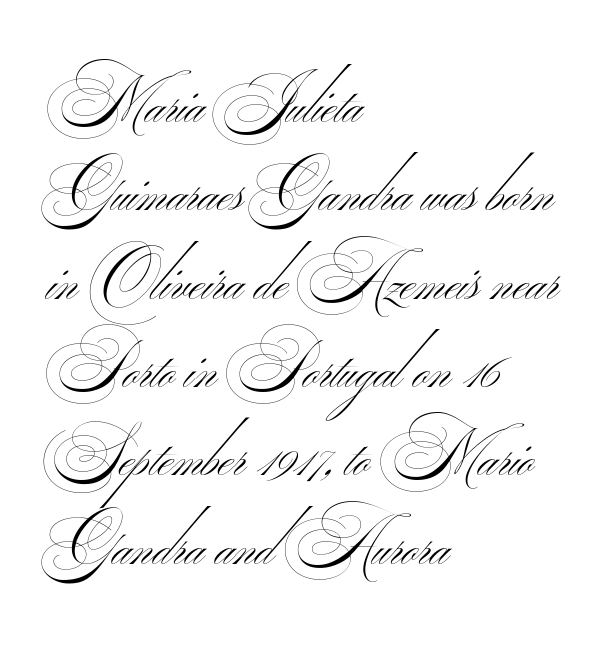
The block of text has a typical density, with ordinary space between rows. Does extra space separate the letters? No, they use regular spacing. Where is the straight margin? On the left. Varying glyph widths throughout — classic text-font behaviour. Observe the absence of serifs on each vertical stroke in this sample.
